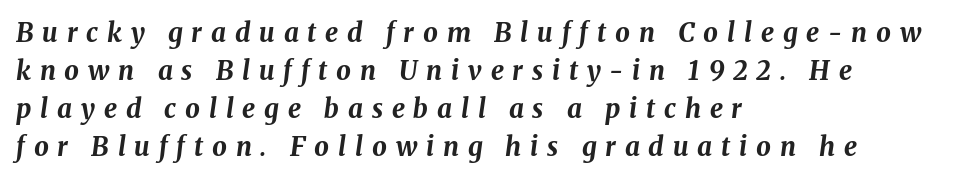
Q: Is the text bold? A: Yes.
Q: Is the text italic (slanted)? A: Yes, it leans right by about 8 degrees.
Q: Is the text underlined? A: No.
Q: How is the paragraph aligned? A: Left-aligned.
Q: Is the spacing between letters normal or unusually wide? A: Unusually wide.
Q: Is the spacing between lines tight, normal or loose? A: Normal.
